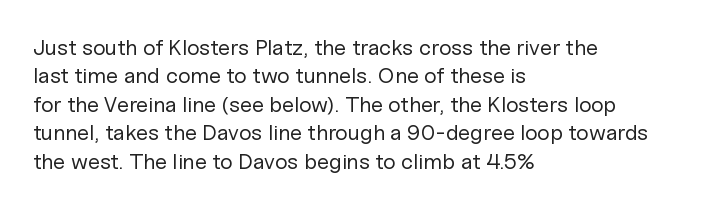
The image shows 22 px text type, upright; set left-aligned, normal line spacing (1.29x), normal letter spacing, not underlined.
